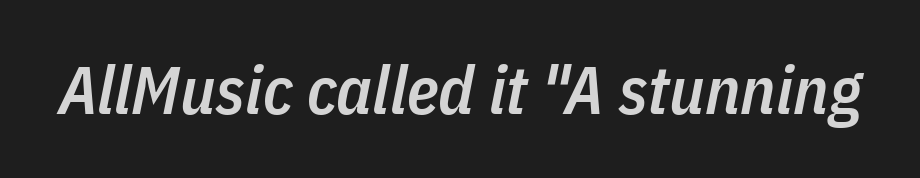
Typesetter's note: demi weight, one step under bold. This rendering features lettering with no underline. A typesetter would call this proportional, since set widths differ per character. Designer's note — italics engaged.
